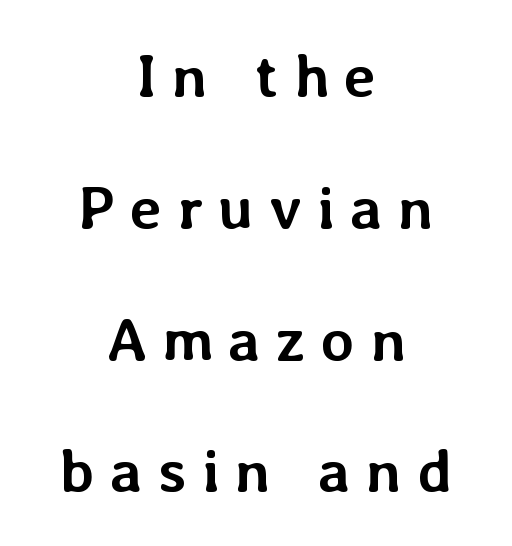
Q: Is the text bold? A: Yes.
Q: Is the text italic (slanted)? A: No, it is upright.
Q: Is the text underlined? A: No.
Q: How is the paragraph aligned? A: Centered.
Q: Is the spacing between letters normal or unusually wide? A: Unusually wide.
Q: Is the spacing between lines tight, normal or loose? A: Loose.
Q: Width (condensed, normal, or wide)? A: Normal.
Q: Stroke contrast? A: Low.
Q: x-height? A: Medium.
Q: Monospaced? A: No.
